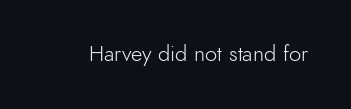
The image shows 22 px text type, upright; set normal letter spacing, not underlined.
